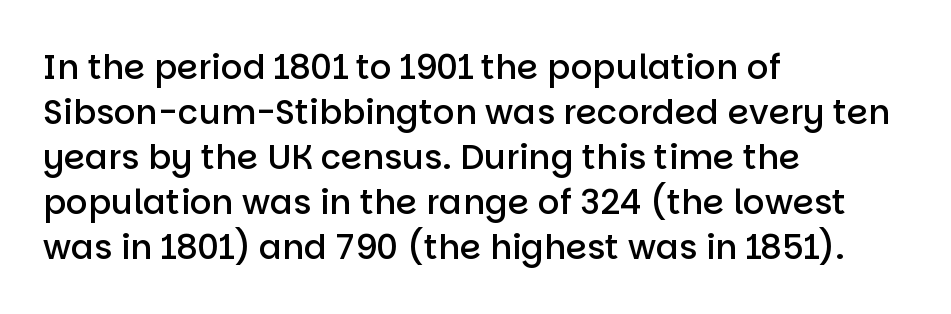
The image shows 34 px semibold sans-serif type, upright; set left-aligned, normal line spacing (1.32x), normal letter spacing, not underlined; low stroke contrast and a large x-height.
